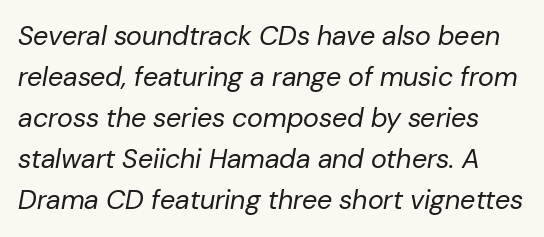
The image shows 27 px text type, italic (leaning right); set normal line spacing (1.52x), normal letter spacing, not underlined.
